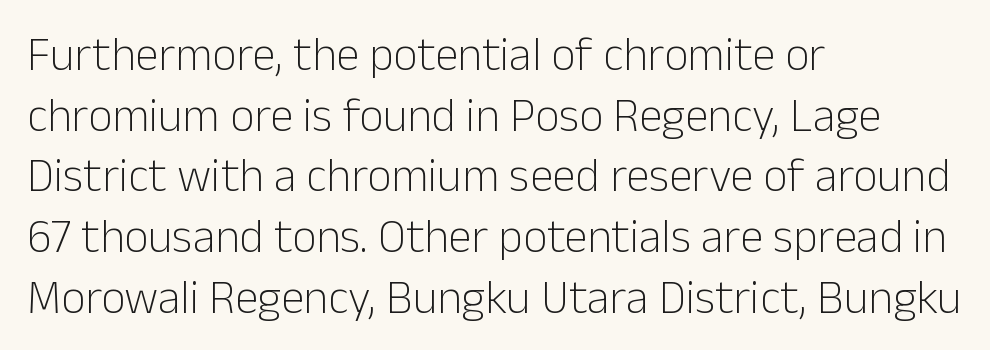
Q: Is the text bold? A: No.
Q: Is the text italic (slanted)? A: No, it is upright.
Q: Is the typeface a serif or a sans-serif typeface? A: Sans-serif.
Q: Is the text underlined? A: No.
Q: How is the paragraph aligned? A: Left-aligned.
Q: Is the spacing between letters normal or unusually wide? A: Normal.
Q: Is the spacing between lines tight, normal or loose? A: Normal.
Q: Width (condensed, normal, or wide)? A: Normal.
Q: Stroke contrast? A: Low.
Q: x-height? A: Medium.
Q: Monospaced? A: No.
